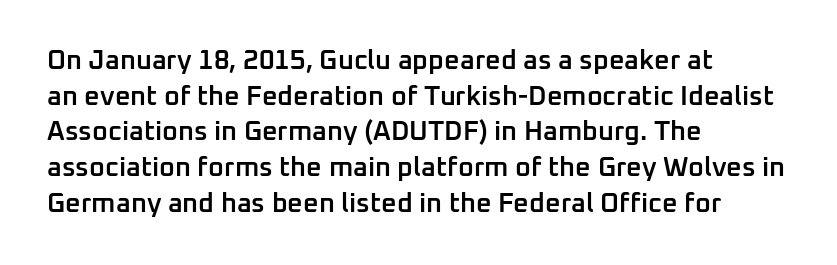
Q: Is the text bold? A: Semi-bold.
Q: Is the text italic (slanted)? A: No, it is upright.
Q: Is the text underlined? A: No.
Q: How is the paragraph aligned? A: Left-aligned.
Q: Is the spacing between letters normal or unusually wide? A: Normal.
Q: Is the spacing between lines tight, normal or loose? A: Normal.
